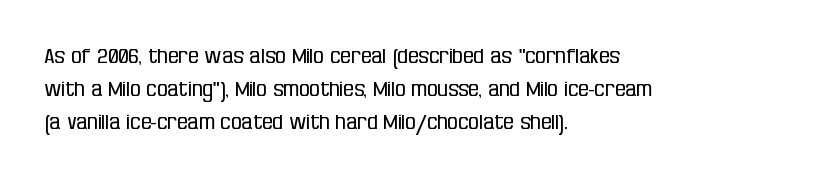
{"italic": "no", "bold": "no", "underline": "no", "align": "left", "line_spacing": "normal", "line_spacing_ratio": 1.58, "letter_spacing": "normal", "letter_spacing_em": 0.0, "glyph_px": 21}
